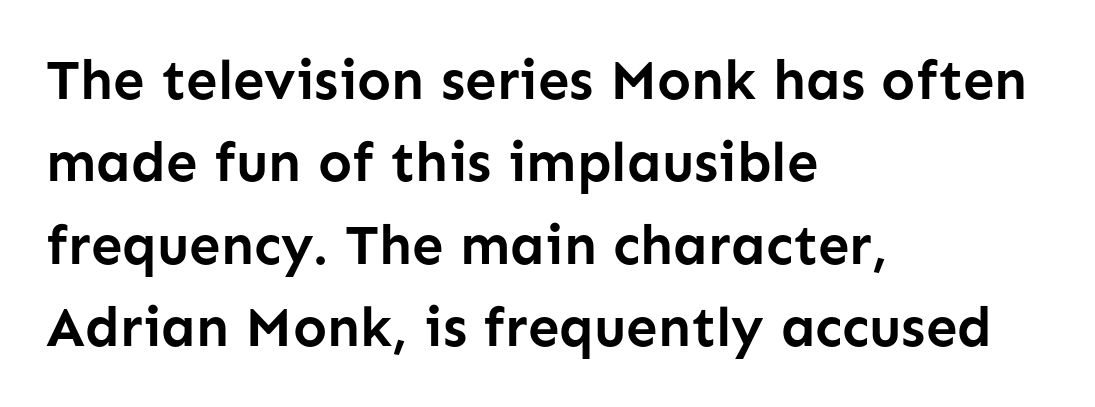
The image shows 56 px semibold sans-serif type, upright; set left-aligned, normal line spacing (1.47x), normal letter spacing, not underlined; low stroke contrast and a medium x-height.
